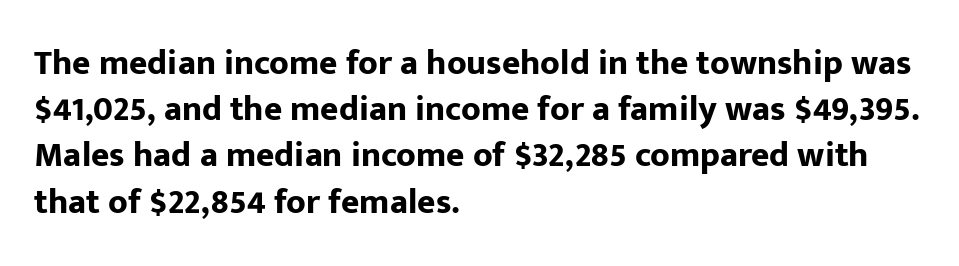
{"serif": "no", "italic": "no", "bold": "yes", "weight": "bold", "width": "normal", "stroke_contrast": "low", "x_height": "medium", "monospaced": "no", "underline": "no", "align": "left", "line_spacing": "normal", "line_spacing_ratio": 1.32, "letter_spacing": "normal", "letter_spacing_em": 0.0, "glyph_px": 35}
